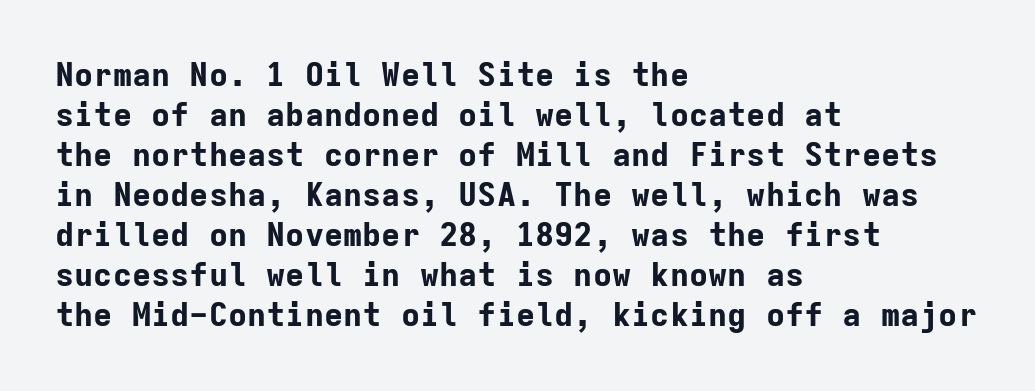
The image shows 32 px bold sans-serif type, upright, monospaced; set left-aligned, normal line spacing (1.25x), normal letter spacing, not underlined; low stroke contrast and a medium x-height.
